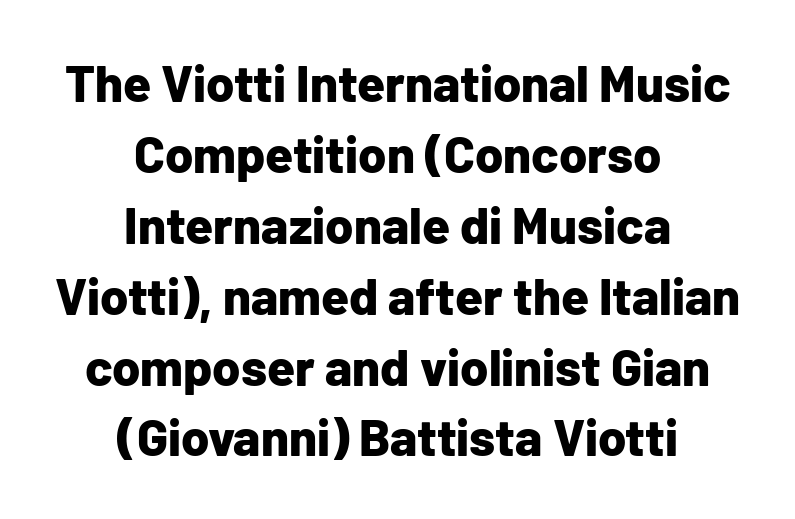
Q: Is the text bold? A: Yes.
Q: Is the text italic (slanted)? A: No, it is upright.
Q: Is the typeface a serif or a sans-serif typeface? A: Sans-serif.
Q: Is the text underlined? A: No.
Q: How is the paragraph aligned? A: Centered.
Q: Is the spacing between letters normal or unusually wide? A: Normal.
Q: Is the spacing between lines tight, normal or loose? A: Normal.
Q: Width (condensed, normal, or wide)? A: Normal.
Q: Stroke contrast? A: Low.
Q: x-height? A: Medium.
Q: Monospaced? A: No.
